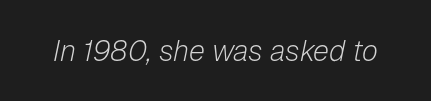
{"italic": "yes", "lean": "right", "slant_degrees": 12, "bold": "no", "weight": "light", "width": "normal", "stroke_contrast": "low", "x_height": "medium", "monospaced": "no", "underline": "no", "letter_spacing": "normal", "letter_spacing_em": 0.0, "glyph_px": 29}
